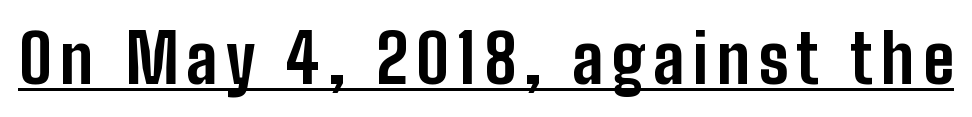
The image shows 67 px bold, condensed sans-serif type, upright; set underlined; low stroke contrast and a medium x-height.
